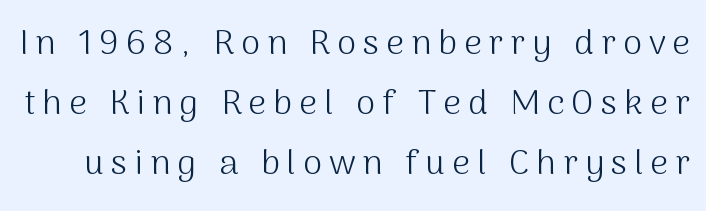
Q: Is the text bold? A: No.
Q: Is the text italic (slanted)? A: No, it is upright.
Q: Is the typeface a serif or a sans-serif typeface? A: Sans-serif.
Q: Is the text underlined? A: No.
Q: Is the spacing between letters normal or unusually wide? A: Unusually wide.
Q: Width (condensed, normal, or wide)? A: Normal.
Q: Stroke contrast? A: Medium.
Q: x-height? A: Medium.
Q: Monospaced? A: No.
